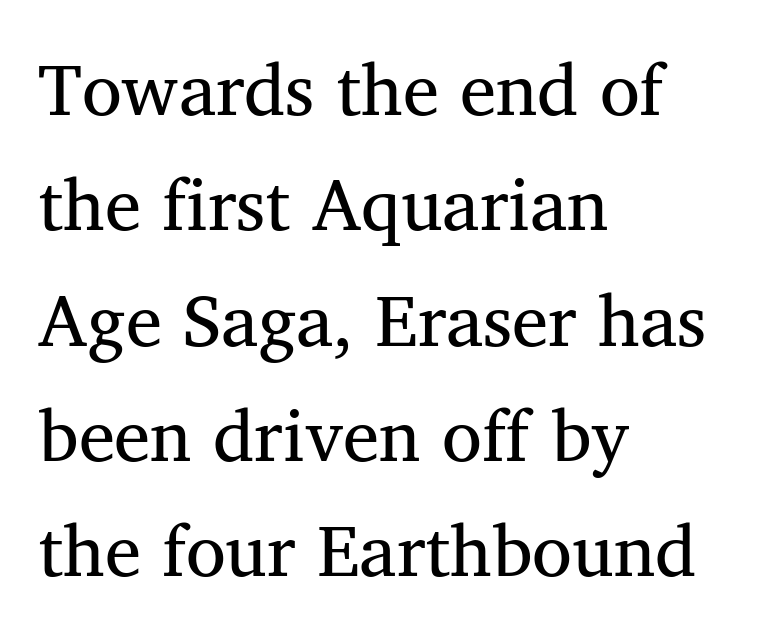
Q: Is the text bold? A: No.
Q: Is the typeface a serif or a sans-serif typeface? A: Serif.
Q: Is the text underlined? A: No.
Q: How is the paragraph aligned? A: Left-aligned.
Q: Is the spacing between letters normal or unusually wide? A: Normal.
Q: Is the spacing between lines tight, normal or loose? A: Normal.
Q: Width (condensed, normal, or wide)? A: Normal.
Q: Stroke contrast? A: Medium.
Q: x-height? A: Medium.
Q: Monospaced? A: No.
